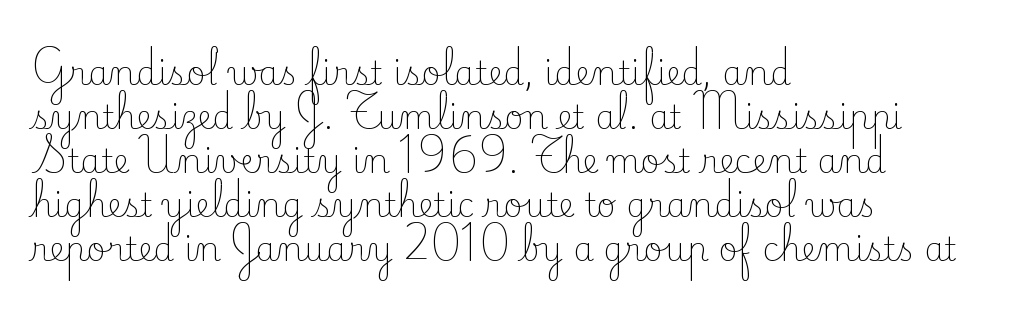
The image shows 33 px light serif type, upright; set left-aligned, normal line spacing (1.33x), normal letter spacing, not underlined; low stroke contrast and a small x-height.
